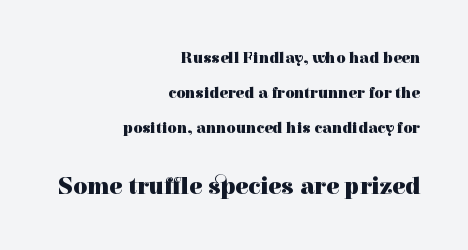
Q: Is the text bold? A: Yes.
Q: Is the text italic (slanted)? A: No, it is upright.
Q: Is the text underlined? A: No.
Q: How is the paragraph aligned? A: Right-aligned.
Q: Is the spacing between letters normal or unusually wide? A: Normal.
Q: Is the spacing between lines tight, normal or loose? A: Loose.
Q: Which block of text is set in a larger size, the first (top) or the second (bottom)? A: The second (bottom) one.
